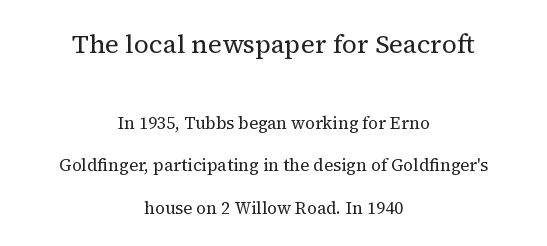
Size contrast runs from large at the top to small at the bottom. The setting favours the middle, as headings and verse often do. Summary of weight: not heavy and not bold. Loosely led — the rows are spread out. Posture: upright roman.
